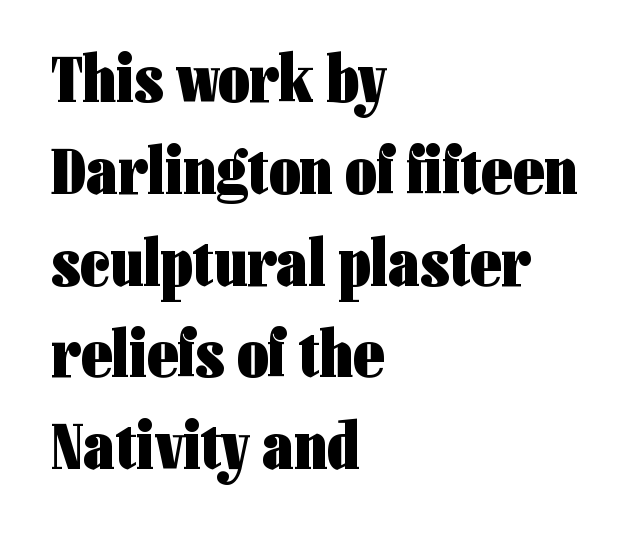
Character widths vary here, with narrow letters taking less room than wide ones. In CSS terms this would be text-align: left. The type sits square on the baseline with zero lean. Typesetter's note: full bold, strokes at maximum text heaviness.
